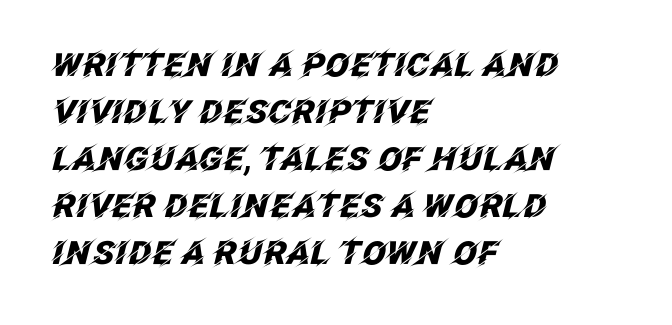
Q: Is the text bold? A: Yes.
Q: Is the text italic (slanted)? A: Yes, it leans right by about 12 degrees.
Q: Is the text underlined? A: No.
Q: How is the paragraph aligned? A: Left-aligned.
Q: Is the spacing between letters normal or unusually wide? A: Normal.
Q: Is the spacing between lines tight, normal or loose? A: Normal.
Q: Width (condensed, normal, or wide)? A: Normal.
Q: Stroke contrast? A: Low.
Q: x-height? A: Large.
Q: Monospaced? A: No.
